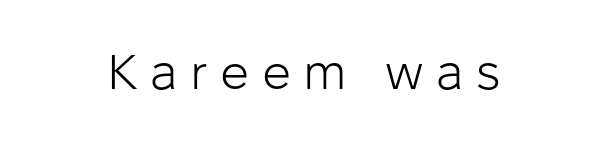
This sample has the flowing, uneven cadence of proportional lettering. The gaps between neighbouring characters are conspicuously large. Classification — sans serif. Is this a heavy cut? Hardly; it is regular or lighter. A clean baseline with only descenders dipping below it. Posture: vertical.
